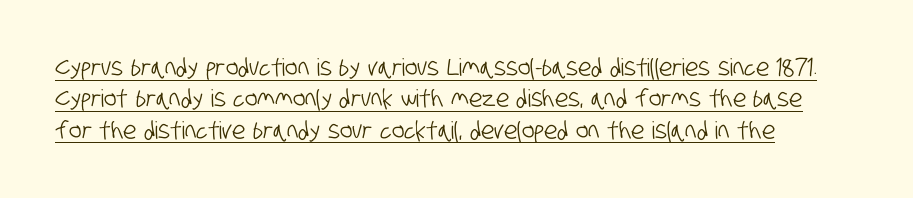
{"underline": "yes", "align": "left", "line_spacing": "normal", "line_spacing_ratio": 1.31, "letter_spacing": "normal", "letter_spacing_em": 0.0, "glyph_px": 24}
